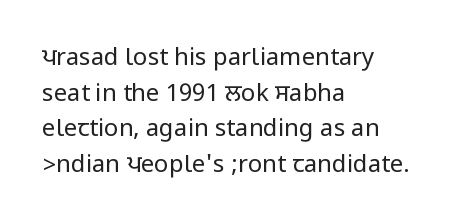
No italicization has been applied; the sample stays upright. Each line starts at the same left margin while the right side varies. Weight: regular or lighter. Compared with typical paragraphs, the rows here are spaced about the same. No extra tracking has been applied to these lines. Any mark beneath the type? The region is blank.
